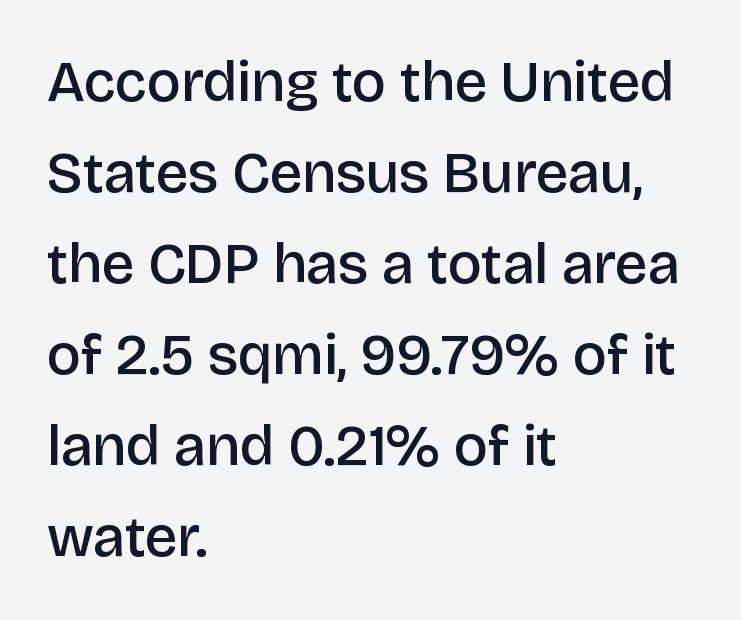
{"serif": "no", "italic": "no", "bold": "semi", "weight": "semibold", "width": "normal", "stroke_contrast": "low", "x_height": "large", "monospaced": "no", "underline": "no", "align": "left", "line_spacing": "normal", "line_spacing_ratio": 1.57, "letter_spacing": "normal", "letter_spacing_em": 0.0, "glyph_px": 58}
